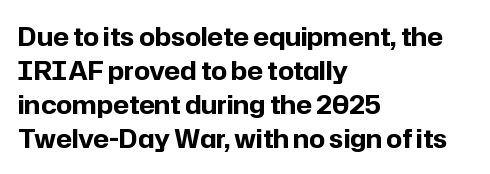
Just letters on the line, the space beneath them empty. No italicization has been applied; the sample stays upright. The rows are spaced the way most documents space them. The glyphs have the mass of a bold cut. Look at the tracking — it's just the regular setting, nothing added. Each line starts at the same left margin while the right side varies.
